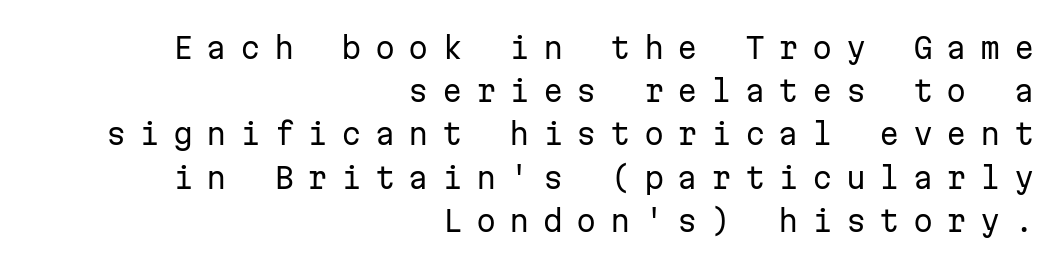
Q: Is the text bold? A: No.
Q: Is the text italic (slanted)? A: No, it is upright.
Q: Is the typeface a serif or a sans-serif typeface? A: Sans-serif.
Q: Is the text underlined? A: No.
Q: How is the paragraph aligned? A: Right-aligned.
Q: Is the spacing between letters normal or unusually wide? A: Unusually wide.
Q: Is the spacing between lines tight, normal or loose? A: Normal.
Q: Width (condensed, normal, or wide)? A: Normal.
Q: Stroke contrast? A: Low.
Q: x-height? A: Medium.
Q: Monospaced? A: Yes.
